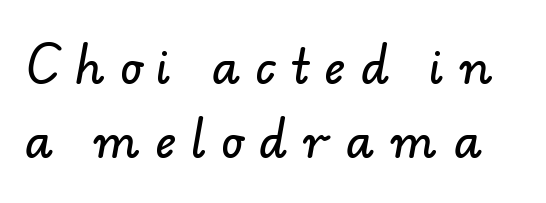
The zone under the glyphs is completely vacant. The font family rendered here belongs to the sans-serif group. The face used here is rendered with a markedly widened letterfit. The letters advance in unequal steps, a hallmark of proportional type. Vertically, the passage feels balanced, rows spaced as you'd expect.
